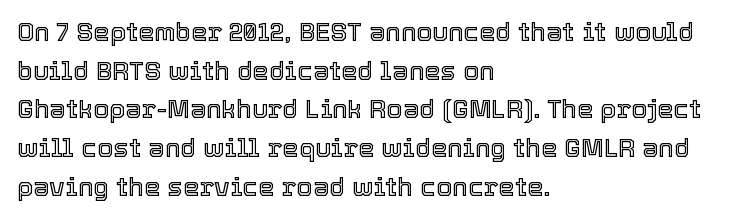
The image shows 26 px text type, upright; set left-aligned, normal line spacing (1.49x), normal letter spacing, not underlined.
